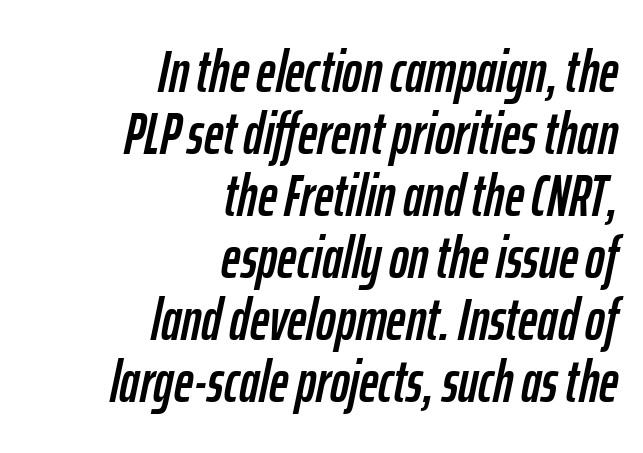
Q: Is the text italic (slanted)? A: Yes, it leans right by about 12 degrees.
Q: Is the text underlined? A: No.
Q: How is the paragraph aligned? A: Right-aligned.
Q: Is the spacing between letters normal or unusually wide? A: Normal.
Q: Is the spacing between lines tight, normal or loose? A: Tight.
Q: Width (condensed, normal, or wide)? A: Condensed.
Q: Stroke contrast? A: Low.
Q: x-height? A: Medium.
Q: Monospaced? A: No.
